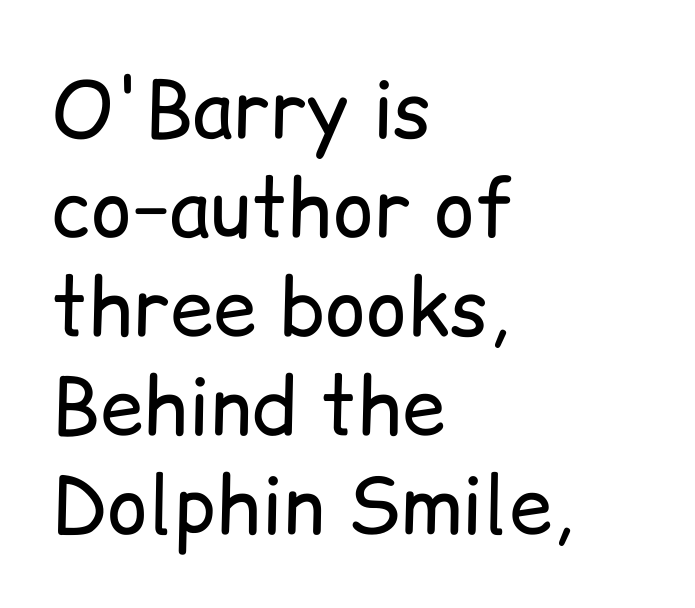
Q: Is the text bold? A: No.
Q: Is the text italic (slanted)? A: No, it is upright.
Q: Is the typeface a serif or a sans-serif typeface? A: Sans-serif.
Q: Is the text underlined? A: No.
Q: How is the paragraph aligned? A: Left-aligned.
Q: Is the spacing between letters normal or unusually wide? A: Normal.
Q: Is the spacing between lines tight, normal or loose? A: Normal.
Q: Width (condensed, normal, or wide)? A: Normal.
Q: Stroke contrast? A: Low.
Q: x-height? A: Medium.
Q: Monospaced? A: No.
